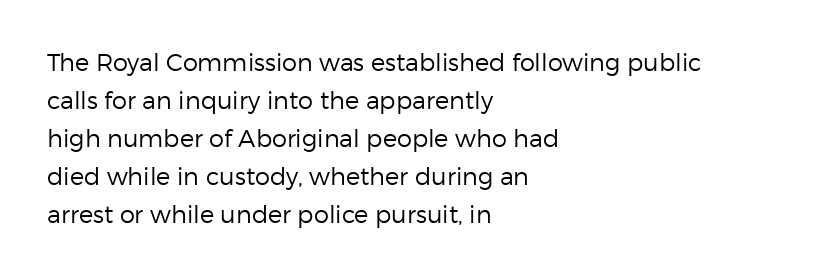
{"italic": "no", "bold": "no", "underline": "no", "align": "left", "line_spacing": "normal", "line_spacing_ratio": 1.58, "letter_spacing": "normal", "letter_spacing_em": 0.0, "glyph_px": 24}
